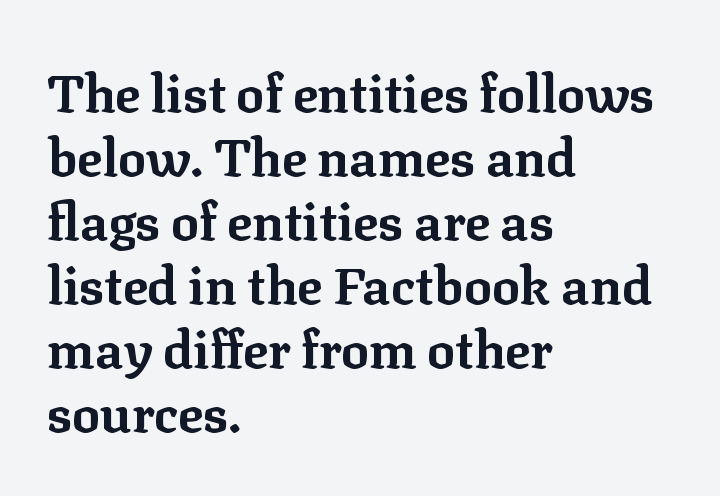
{"serif": "yes", "italic": "no", "bold": "yes", "weight": "bold", "width": "normal", "stroke_contrast": "low", "x_height": "medium", "monospaced": "no", "underline": "no", "align": "left", "line_spacing_ratio": 1.23, "letter_spacing": "normal", "letter_spacing_em": 0.0, "glyph_px": 52}
